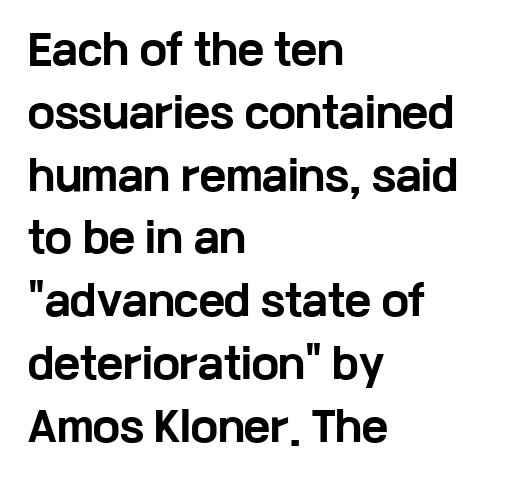
The glyphs are unaccompanied by any horizontal stroke below them. Style check: upright. The rows are spaced the way most documents space them. Nobody touched the tracking dial on this one. The setting favours the left margin, as ordinary paragraphs usually do. Is the type bold? Yes — the strokes are clearly thick and heavy.
